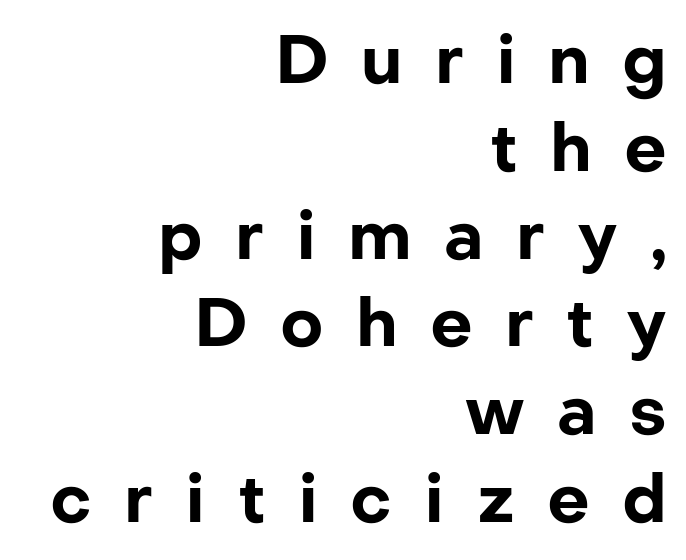
The image shows 67 px bold sans-serif type, upright; set right-aligned, normal line spacing (1.31x), unusually wide letter spacing (+0.48 em), not underlined; low stroke contrast and a medium x-height.
